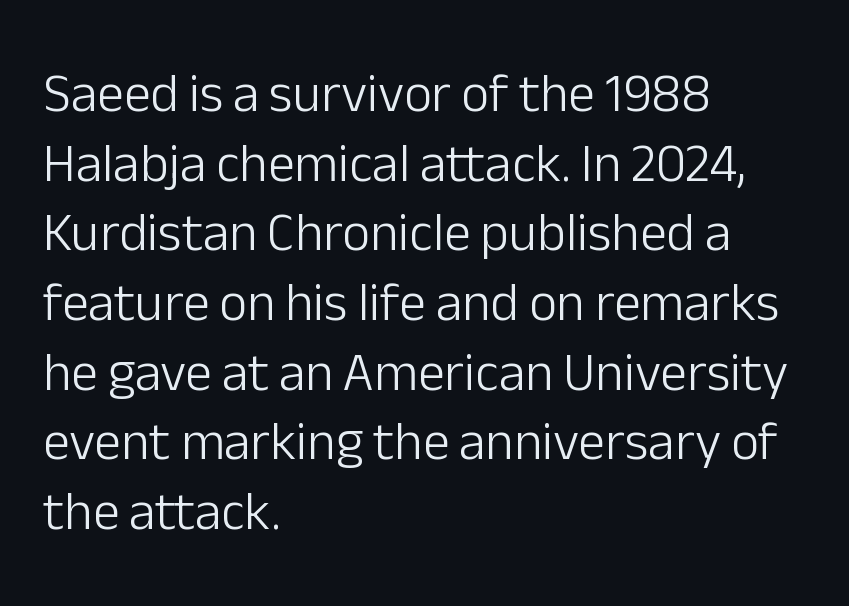
Q: Is the text bold? A: No.
Q: Is the text italic (slanted)? A: No, it is upright.
Q: Is the typeface a serif or a sans-serif typeface? A: Sans-serif.
Q: Is the text underlined? A: No.
Q: How is the paragraph aligned? A: Left-aligned.
Q: Is the spacing between letters normal or unusually wide? A: Normal.
Q: Is the spacing between lines tight, normal or loose? A: Normal.
Q: Width (condensed, normal, or wide)? A: Normal.
Q: Stroke contrast? A: Low.
Q: x-height? A: Medium.
Q: Monospaced? A: No.
